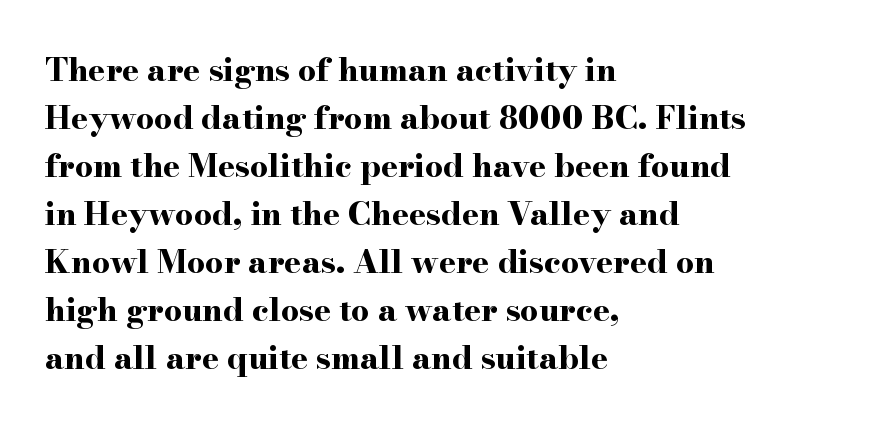
The image shows 32 px bold, wide serif type, upright; set left-aligned, normal line spacing (1.5x), normal letter spacing, not underlined; high stroke contrast and a small x-height.
